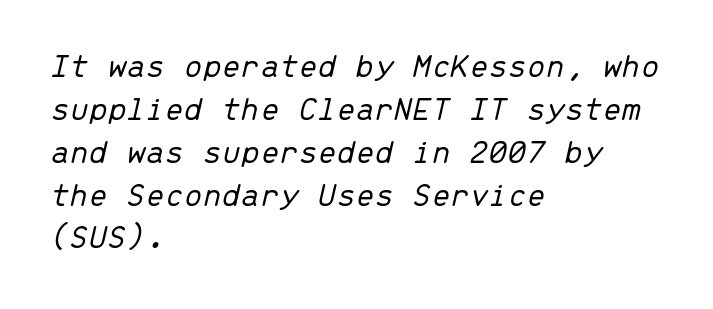
{"italic": "yes", "lean": "right", "slant_degrees": 13, "bold": "no", "weight": "light", "width": "normal", "stroke_contrast": "low", "x_height": "medium", "monospaced": "yes", "underline": "no", "align": "left", "line_spacing": "normal", "line_spacing_ratio": 1.26, "letter_spacing": "normal", "letter_spacing_em": 0.0, "glyph_px": 34}
